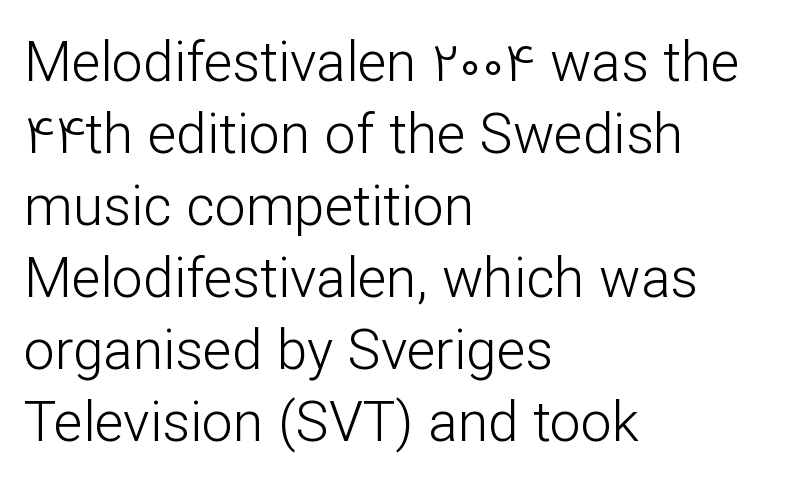
The image shows 55 px light sans-serif type, upright; set left-aligned, normal line spacing (1.31x), normal letter spacing, not underlined; low stroke contrast and a medium x-height.
